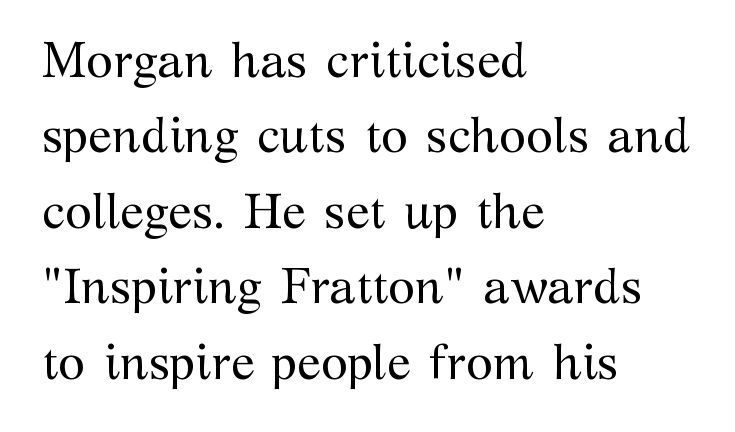
Spacing verdict: proportional, widths tailored to each character. Students, observe: this is what conventionally led text looks like. Only glyphs here, with clear space below each row. The paragraph shown leans on its left margin.
